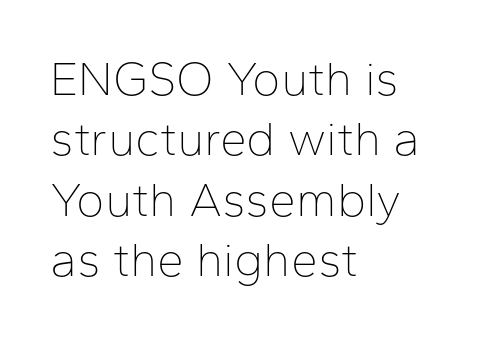
The image shows 48 px thin sans-serif type, upright; set left-aligned, normal line spacing (1.26x), normal letter spacing, not underlined; low stroke contrast and a medium x-height.
